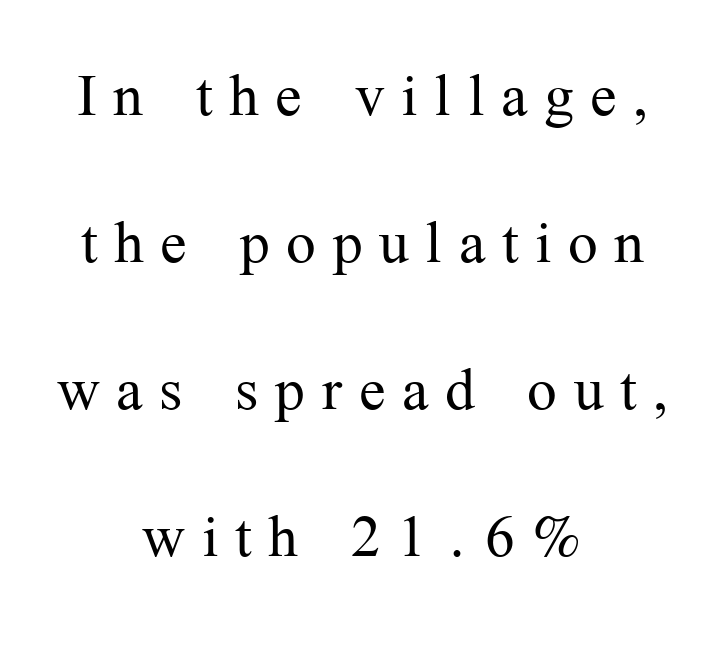
The image shows 79 px light serif type, upright; set centered, line spacing 1.86x, unusually wide letter spacing (+0.21 em), not underlined; medium stroke contrast and a medium x-height.
